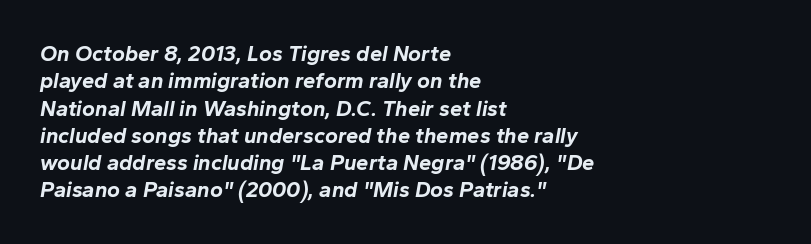
Weight check: bold — yes, fully. Tracking here is standard; glyphs follow each other at the usual distance. A classic flush-left, rag-right setting is used for this passage. When letters slant like this, we call the style italic.
